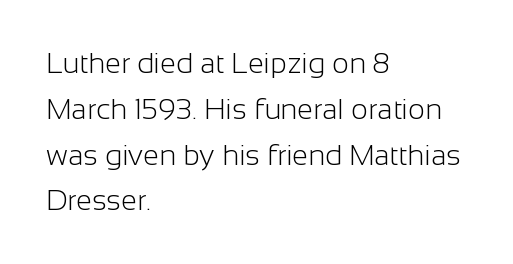
The image shows 29 px light sans-serif type, upright; set left-aligned, normal line spacing (1.58x), normal letter spacing, not underlined; low stroke contrast and a medium x-height.
